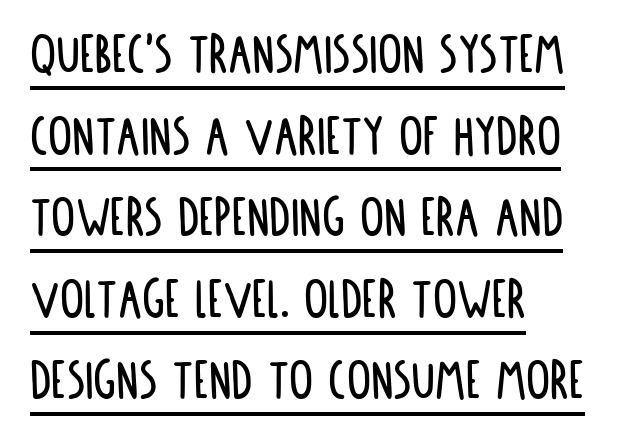
{"serif": "no", "italic": "no", "width": "condensed", "stroke_contrast": "low", "x_height": "large", "monospaced": "no", "underline": "yes", "align": "left", "line_spacing": "normal", "line_spacing_ratio": 1.36, "letter_spacing": "normal", "letter_spacing_em": 0.0, "glyph_px": 60}
